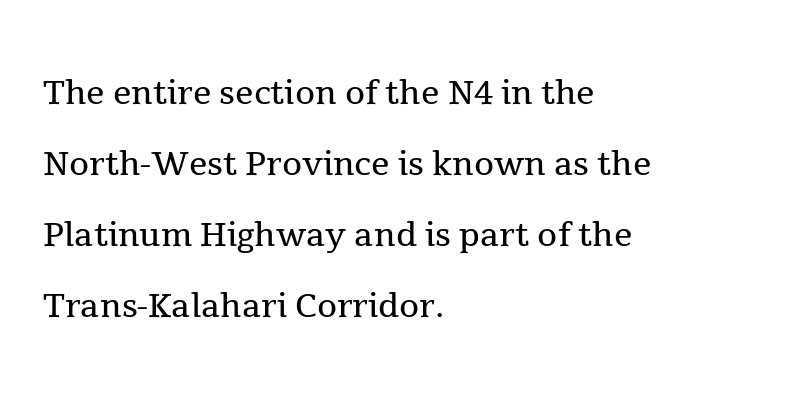
Q: Is the text bold? A: No.
Q: Is the text italic (slanted)? A: No, it is upright.
Q: Is the typeface a serif or a sans-serif typeface? A: Serif.
Q: Is the text underlined? A: No.
Q: How is the paragraph aligned? A: Left-aligned.
Q: Is the spacing between letters normal or unusually wide? A: Normal.
Q: Is the spacing between lines tight, normal or loose? A: Normal.
Q: Width (condensed, normal, or wide)? A: Normal.
Q: x-height? A: Medium.
Q: Monospaced? A: No.
